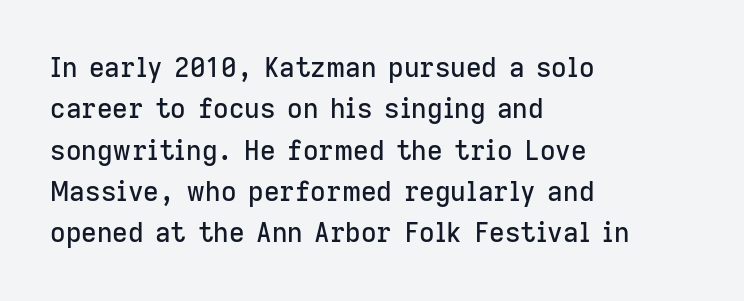
{"italic": "no", "underline": "no", "align": "left", "line_spacing": "normal", "line_spacing_ratio": 1.53, "letter_spacing": "normal", "letter_spacing_em": 0.0, "glyph_px": 27}
